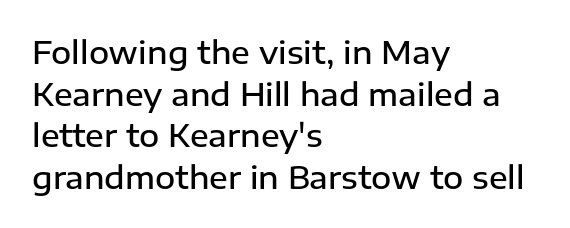
Honestly, the row spacing looks completely unremarkable. Font category for this specimen: sans-serif. Caption: multi-line text, flush left, ragged right. These lines carry some extra weight — a demibold, not a full bold.
